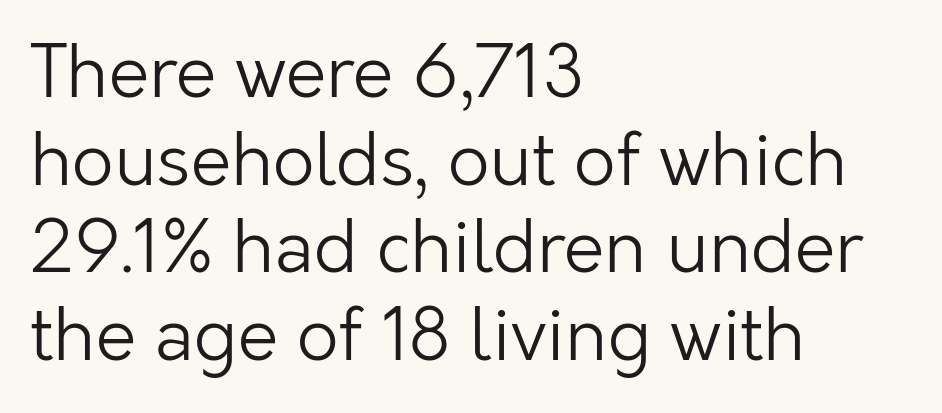
The image shows 73 px light sans-serif type, upright; set left-aligned, line spacing 1.2x, normal letter spacing, not underlined; low stroke contrast and a medium x-height.
